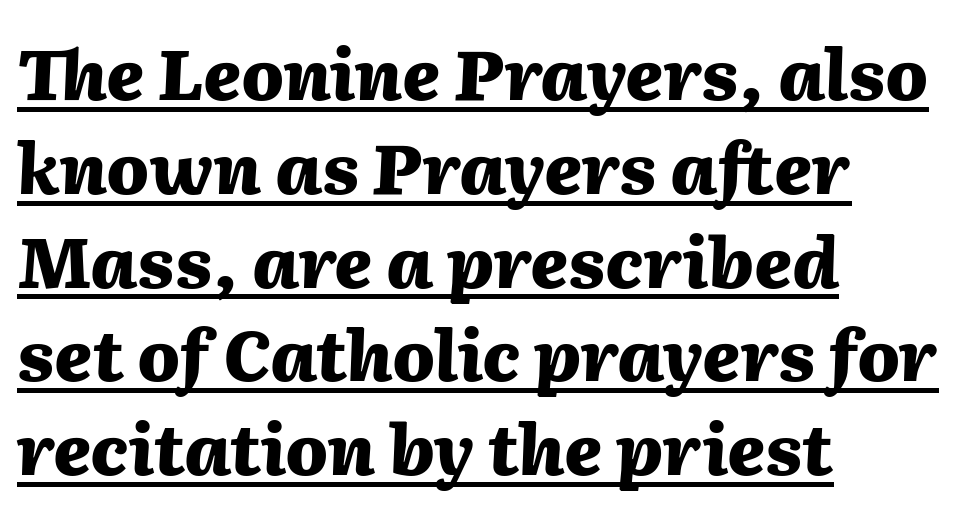
Q: Is the text bold? A: Yes.
Q: Is the text italic (slanted)? A: Yes, it leans right by about 2 degrees.
Q: Is the text underlined? A: Yes.
Q: How is the paragraph aligned? A: Left-aligned.
Q: Is the spacing between letters normal or unusually wide? A: Normal.
Q: Is the spacing between lines tight, normal or loose? A: Normal.
Q: Width (condensed, normal, or wide)? A: Normal.
Q: Stroke contrast? A: Medium.
Q: x-height? A: Medium.
Q: Monospaced? A: No.
